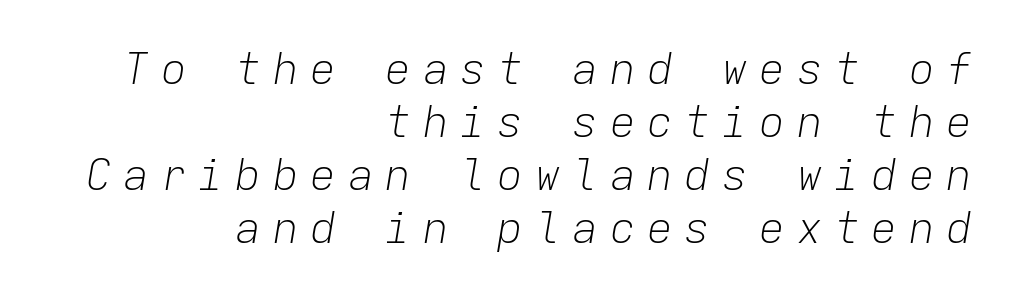
Horizontally, the lines are justified to the trailing edge only. You could count columns in this text — the font is strictly monospaced. A bare baseline throughout the passage. Each word looks stretched out because of the extra space between its letters.
